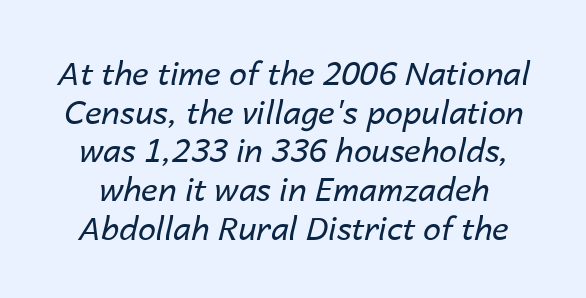
The image shows 32 px regular-weight type, italic (leaning right); set line spacing 1.21x, normal letter spacing, not underlined; low stroke contrast and a medium x-height.
